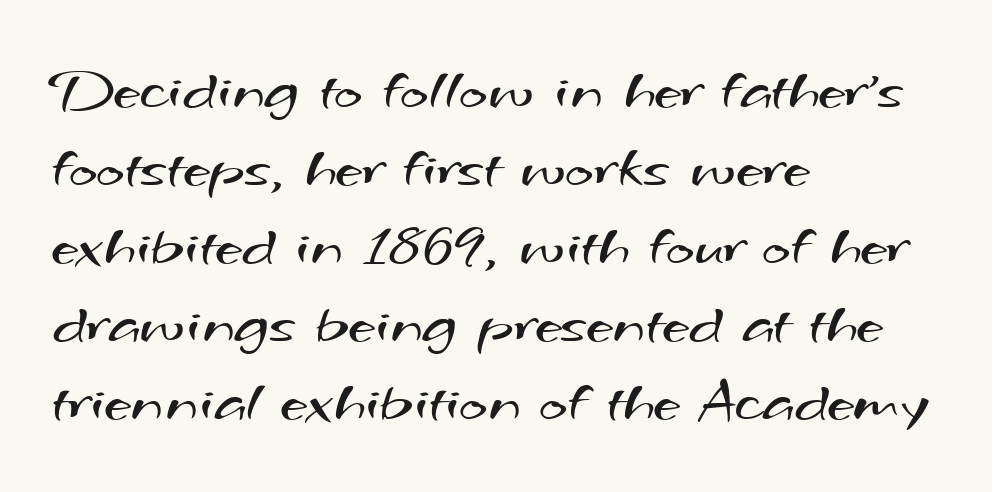
Q: Is the text bold? A: No.
Q: Is the typeface a serif or a sans-serif typeface? A: Sans-serif.
Q: Is the text underlined? A: No.
Q: How is the paragraph aligned? A: Left-aligned.
Q: Is the spacing between letters normal or unusually wide? A: Normal.
Q: Is the spacing between lines tight, normal or loose? A: Normal.
Q: Width (condensed, normal, or wide)? A: Wide.
Q: Stroke contrast? A: Medium.
Q: x-height? A: Small.
Q: Monospaced? A: No.
